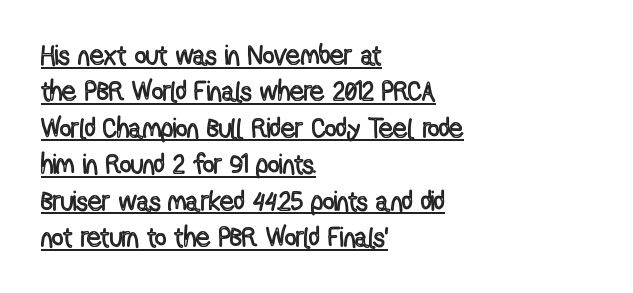
The paragraph has a hard left edge and a soft right edge. Is there an underline? Yes — a line sits under the letters. Style check: upright. There is no visible air inserted between adjacent glyphs. Summary of vertical rhythm: regular, with standard interline spacing.
